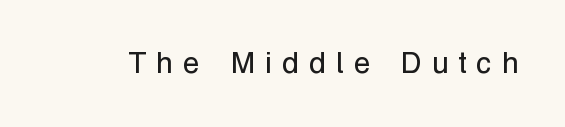
Nothing heavy about these letters — not bold at all. Each row of text sits above clean, open space. Tracking value appears strongly positive — letters spread wide. Notice how the stems are strictly vertical — no italics here. Serif or sans? Sans — the stroke terminals are bare. Proportional: the letters do not fall into vertical columns.
